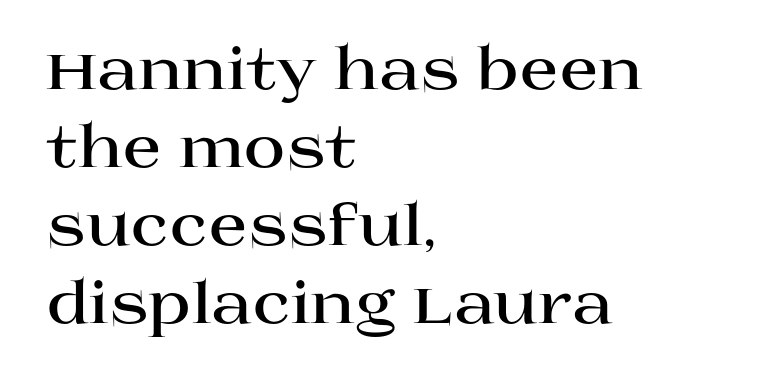
This sample uses an upright cut, with every glyph sitting square on the baseline. The string is rendered with underlining switched off. These lines sit exactly where default settings would place them. The tracking reads as untouched default to a designer's eye. The sample has been set heavy, in full bold. Short and long lines alike share a common starting point at left.
